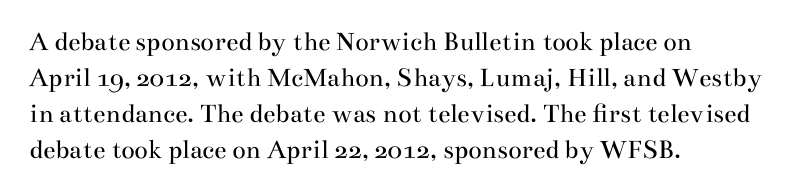
{"serif": "yes", "italic": "no", "bold": "no", "weight": "regular", "width": "wide", "stroke_contrast": "medium", "x_height": "small", "monospaced": "no", "underline": "no", "align": "left", "line_spacing": "normal", "line_spacing_ratio": 1.29, "letter_spacing": "normal", "letter_spacing_em": 0.0, "glyph_px": 28}
